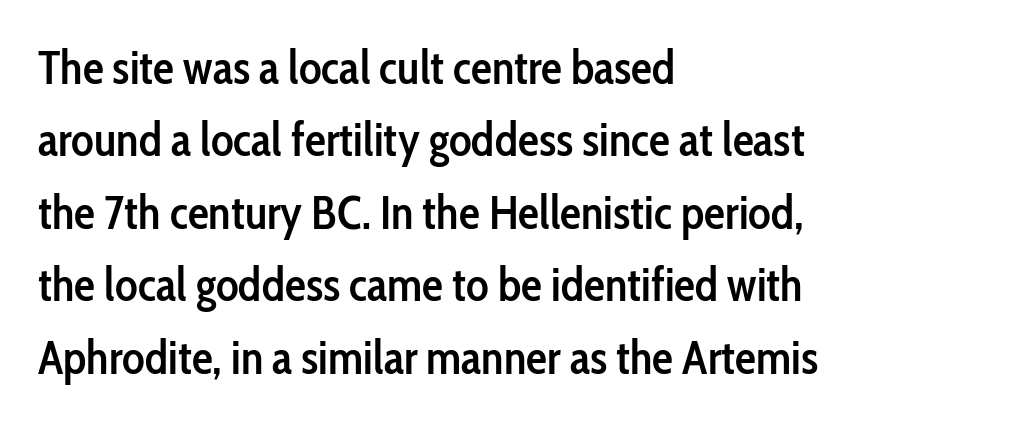
Q: Is the text bold? A: Semi-bold.
Q: Is the text italic (slanted)? A: No, it is upright.
Q: Is the typeface a serif or a sans-serif typeface? A: Sans-serif.
Q: Is the text underlined? A: No.
Q: How is the paragraph aligned? A: Left-aligned.
Q: Is the spacing between letters normal or unusually wide? A: Normal.
Q: Is the spacing between lines tight, normal or loose? A: Normal.
Q: Width (condensed, normal, or wide)? A: Condensed.
Q: Stroke contrast? A: Low.
Q: x-height? A: Medium.
Q: Monospaced? A: No.
